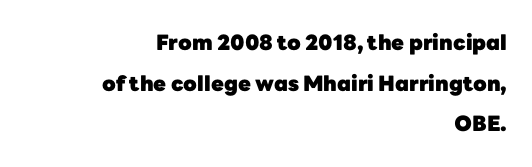
Q: Is the text bold? A: Yes.
Q: Is the text italic (slanted)? A: No, it is upright.
Q: Is the text underlined? A: No.
Q: How is the paragraph aligned? A: Right-aligned.
Q: Is the spacing between letters normal or unusually wide? A: Normal.
Q: Is the spacing between lines tight, normal or loose? A: Loose.
